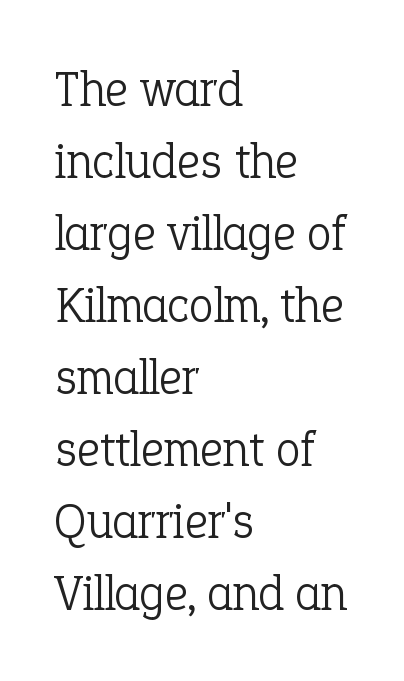
The image shows 50 px light serif type, upright; set left-aligned, normal line spacing (1.44x), normal letter spacing, not underlined; low stroke contrast and a medium x-height.
